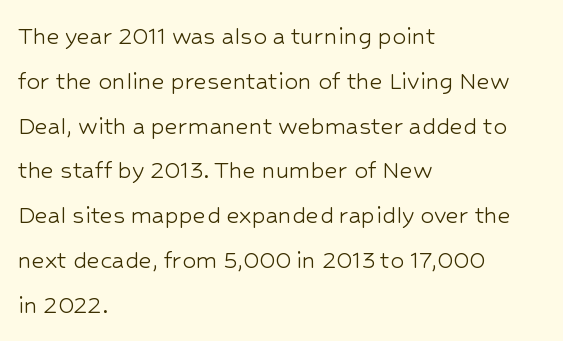
Q: Is the text bold? A: No.
Q: Is the text italic (slanted)? A: No, it is upright.
Q: Is the typeface a serif or a sans-serif typeface? A: Sans-serif.
Q: Is the text underlined? A: No.
Q: How is the paragraph aligned? A: Left-aligned.
Q: Is the spacing between letters normal or unusually wide? A: Normal.
Q: Is the spacing between lines tight, normal or loose? A: Normal.
Q: Width (condensed, normal, or wide)? A: Normal.
Q: Stroke contrast? A: Low.
Q: x-height? A: Medium.
Q: Monospaced? A: No.
